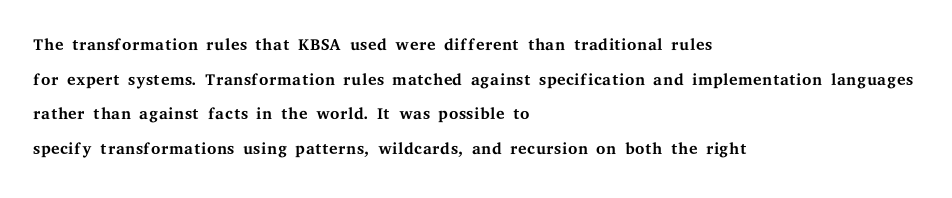
The image shows 24 px text type, upright; set left-aligned, normal line spacing (1.44x), normal letter spacing, not underlined.
